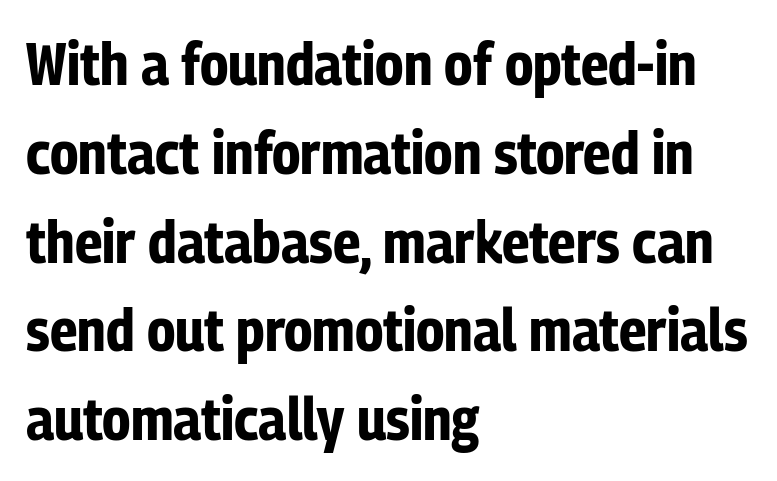
Q: Is the text bold? A: Yes.
Q: Is the text italic (slanted)? A: No, it is upright.
Q: Is the typeface a serif or a sans-serif typeface? A: Sans-serif.
Q: Is the text underlined? A: No.
Q: How is the paragraph aligned? A: Left-aligned.
Q: Is the spacing between letters normal or unusually wide? A: Normal.
Q: Is the spacing between lines tight, normal or loose? A: Normal.
Q: Width (condensed, normal, or wide)? A: Condensed.
Q: Stroke contrast? A: Low.
Q: x-height? A: Medium.
Q: Monospaced? A: No.
